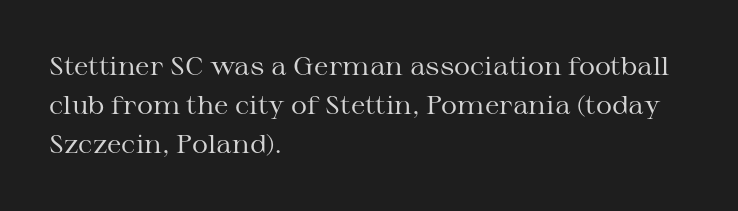
Q: Is the text bold? A: No.
Q: Is the text italic (slanted)? A: No, it is upright.
Q: Is the text underlined? A: No.
Q: How is the paragraph aligned? A: Left-aligned.
Q: Is the spacing between letters normal or unusually wide? A: Normal.
Q: Is the spacing between lines tight, normal or loose? A: Normal.
